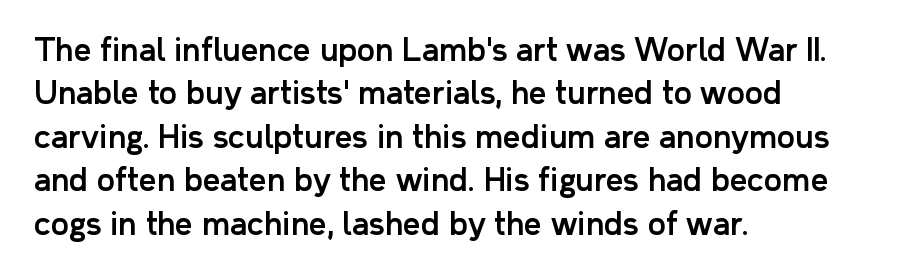
The image shows 31 px sans-serif type, upright; set left-aligned, normal line spacing (1.4x), normal letter spacing, not underlined; low stroke contrast and a medium x-height.
